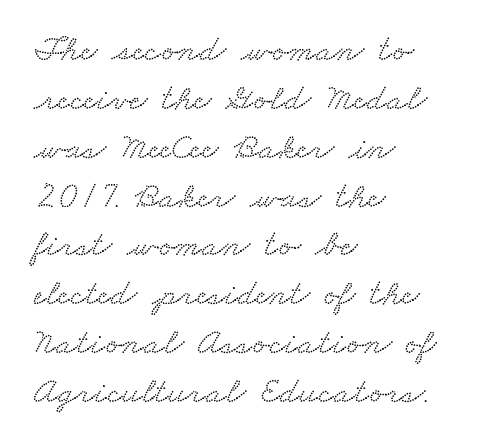
Q: Is the typeface a serif or a sans-serif typeface? A: Serif.
Q: Is the text underlined? A: No.
Q: How is the paragraph aligned? A: Left-aligned.
Q: Is the spacing between letters normal or unusually wide? A: Normal.
Q: Is the spacing between lines tight, normal or loose? A: Normal.
Q: Width (condensed, normal, or wide)? A: Wide.
Q: Stroke contrast? A: Low.
Q: x-height? A: Small.
Q: Monospaced? A: No.
